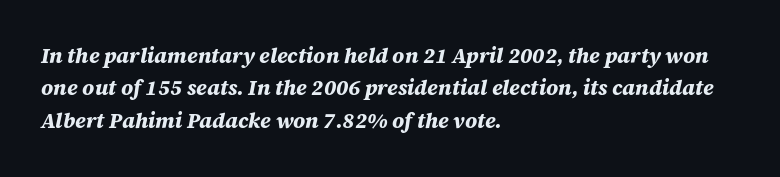
{"italic": "yes", "lean": "right", "slant_degrees": 12, "bold": "yes", "underline": "no", "align": "left", "line_spacing": "normal", "line_spacing_ratio": 1.54, "letter_spacing": "normal", "letter_spacing_em": 0.0, "glyph_px": 21}
